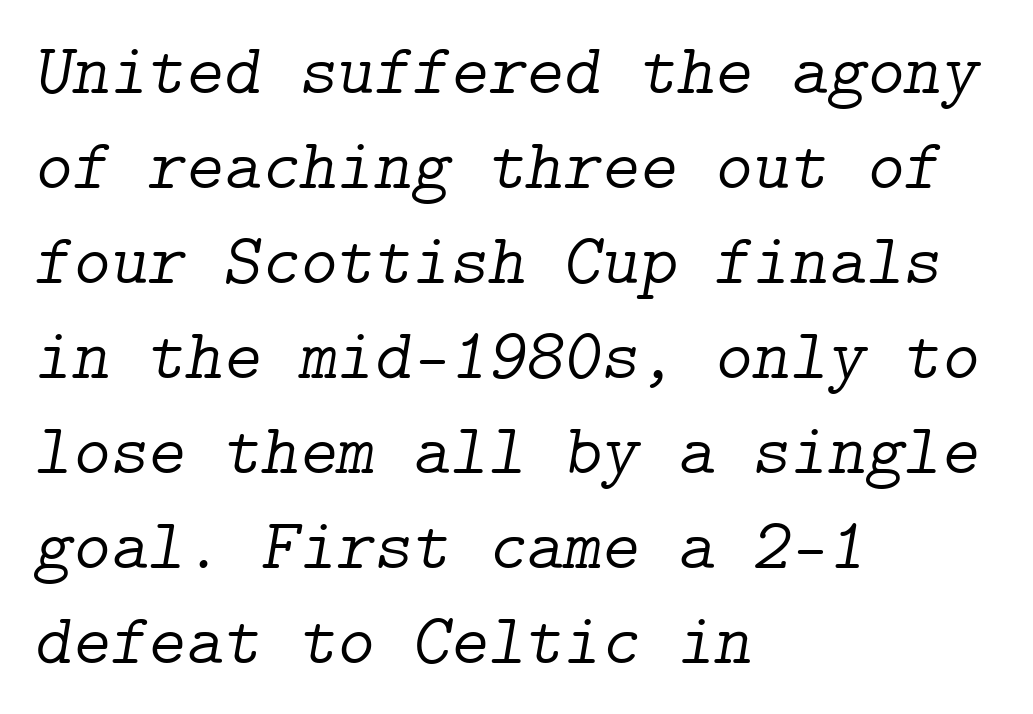
The image shows 72 px light serif type, italic (leaning right); set left-aligned, normal line spacing (1.32x), normal letter spacing, not underlined; low stroke contrast and a medium x-height.
